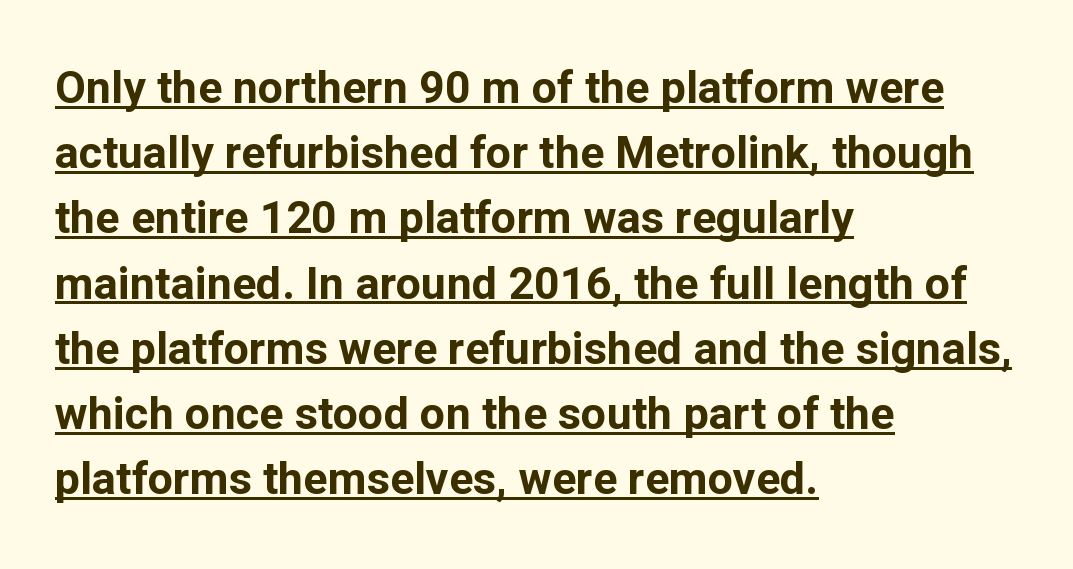
The ragged edge is on the right, which tells us the setting is flush left. A full-strength bold gives these letters their thick strokes. Posture: upright roman. Has an underline been added? It has. Is this a fixed-width face? No — the glyphs have proportional, varying widths. The tracking reads as untouched default to a designer's eye.
